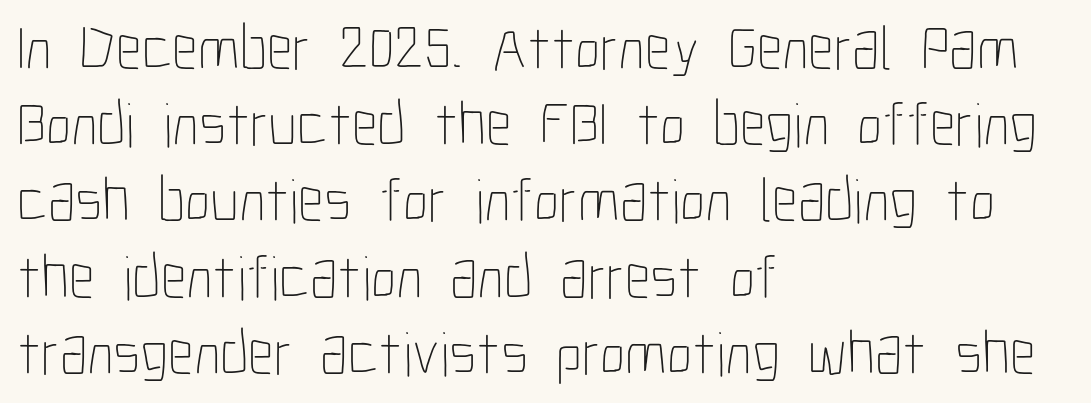
The image shows 63 px thin, condensed type, upright; set left-aligned, line spacing 1.21x, normal letter spacing, not underlined; low stroke contrast and a medium x-height.
